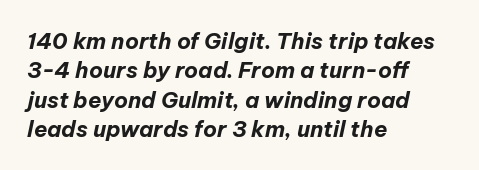
The image shows 22 px bold type, italic (leaning right); set left-aligned, normal line spacing (1.33x), normal letter spacing, not underlined.
